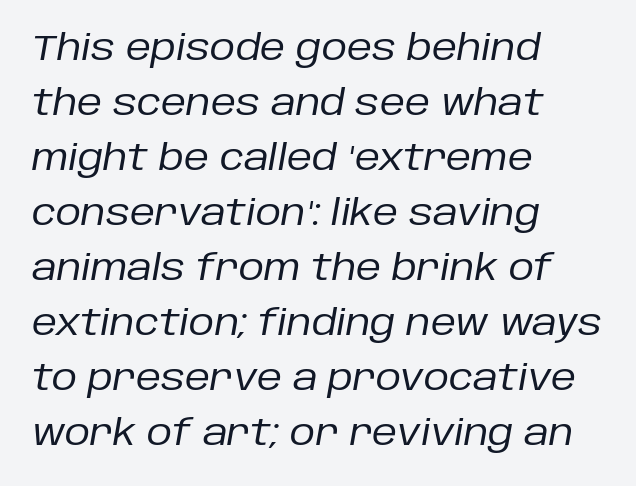
{"italic": "yes", "lean": "right", "slant_degrees": 10, "bold": "no", "weight": "regular", "width": "normal", "stroke_contrast": "low", "x_height": "large", "monospaced": "no", "underline": "no", "align": "left", "line_spacing": "normal", "line_spacing_ratio": 1.57, "letter_spacing": "normal", "letter_spacing_em": 0.0, "glyph_px": 35}
